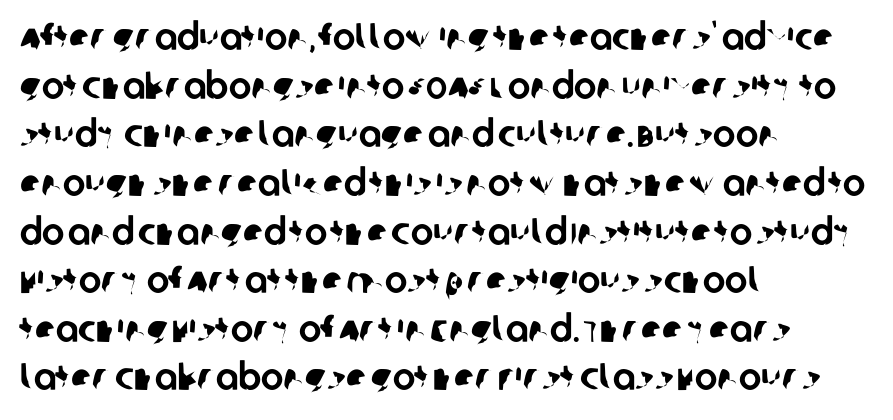
Q: Is the typeface a serif or a sans-serif typeface? A: Sans-serif.
Q: Is the text underlined? A: No.
Q: How is the paragraph aligned? A: Left-aligned.
Q: Is the spacing between letters normal or unusually wide? A: Normal.
Q: Is the spacing between lines tight, normal or loose? A: Normal.
Q: Width (condensed, normal, or wide)? A: Normal.
Q: Stroke contrast? A: Low.
Q: x-height? A: Large.
Q: Monospaced? A: No.
